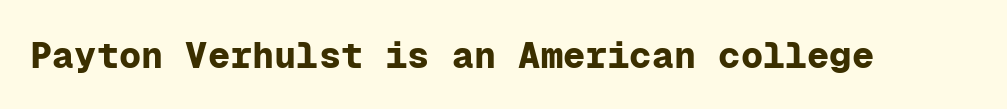
{"serif": "no", "italic": "no", "bold": "yes", "weight": "bold", "width": "normal", "stroke_contrast": "low", "x_height": "medium", "monospaced": "yes", "underline": "no", "letter_spacing": "normal", "letter_spacing_em": 0.0, "glyph_px": 37}
